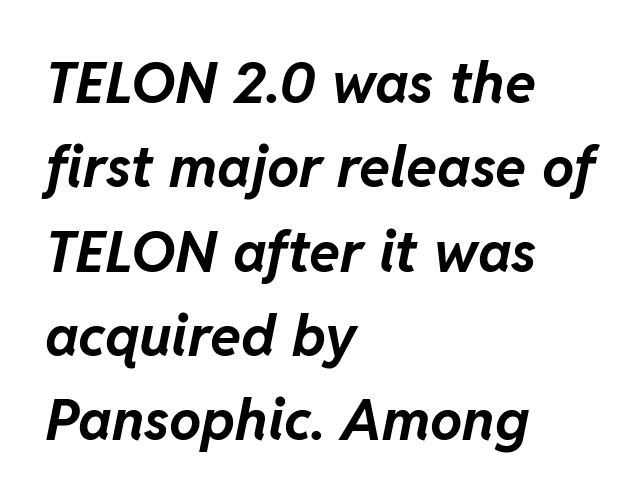
The image shows 57 px bold type, italic (leaning right); set left-aligned, normal line spacing (1.48x), normal letter spacing, not underlined; low stroke contrast and a medium x-height.
